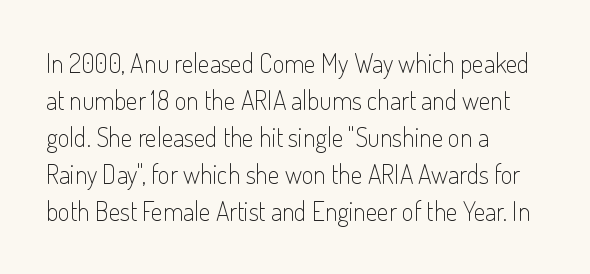
Rule under the text: the space is simply empty. The tracking reads as untouched default to a designer's eye. Compared with a typical body face, this is equally light or lighter still. A student would call this left alignment; a typographer would say flush left, rag right. The rows are spaced the way most documents space them.
